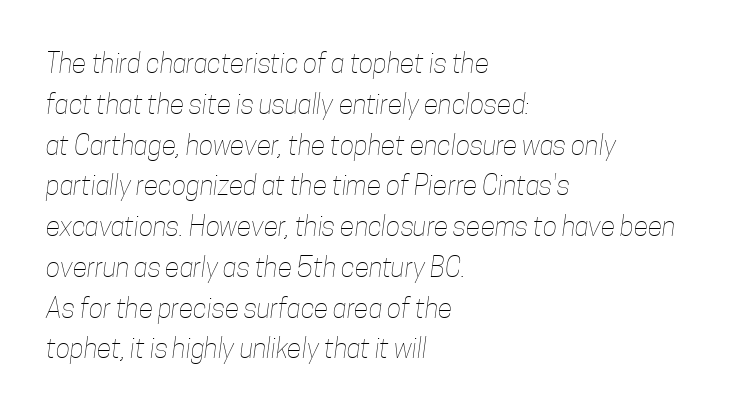
{"bold": "no", "underline": "no", "align": "left", "line_spacing": "normal", "line_spacing_ratio": 1.51, "letter_spacing": "normal", "letter_spacing_em": 0.0, "glyph_px": 27}
